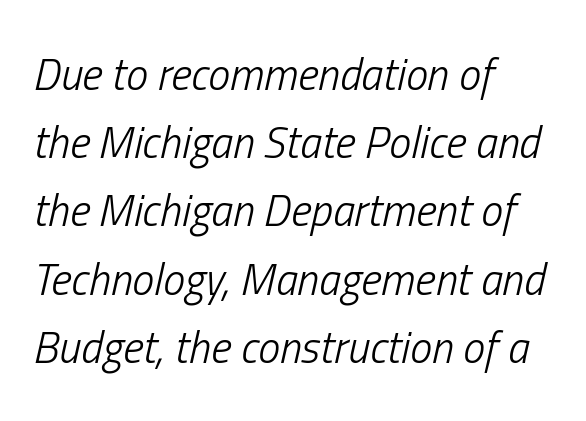
{"italic": "yes", "lean": "right", "slant_degrees": 13, "bold": "no", "weight": "light", "width": "condensed", "stroke_contrast": "low", "x_height": "medium", "monospaced": "no", "underline": "no", "align": "left", "line_spacing": "normal", "line_spacing_ratio": 1.55, "letter_spacing": "normal", "letter_spacing_em": 0.0, "glyph_px": 44}
